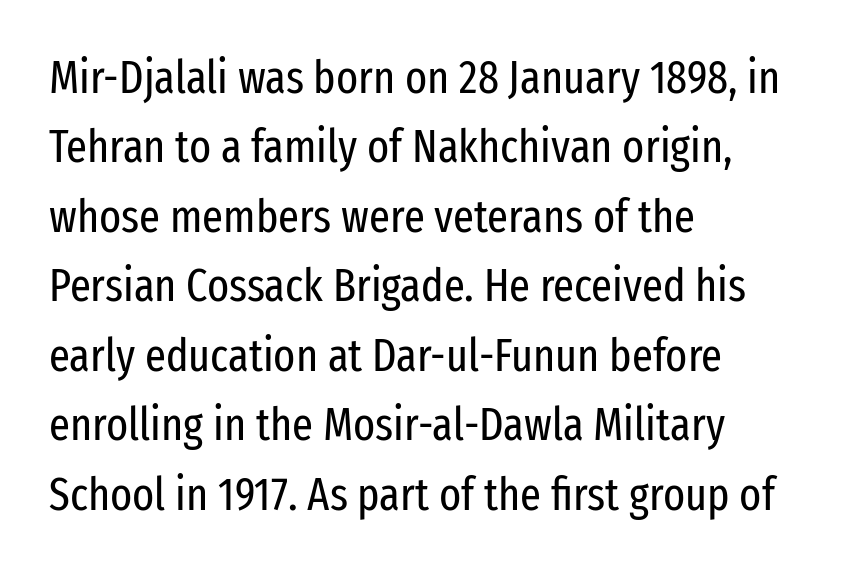
Q: Is the text bold? A: No.
Q: Is the text italic (slanted)? A: No, it is upright.
Q: Is the typeface a serif or a sans-serif typeface? A: Sans-serif.
Q: Is the text underlined? A: No.
Q: How is the paragraph aligned? A: Left-aligned.
Q: Is the spacing between letters normal or unusually wide? A: Normal.
Q: Is the spacing between lines tight, normal or loose? A: Normal.
Q: Width (condensed, normal, or wide)? A: Condensed.
Q: Stroke contrast? A: Low.
Q: x-height? A: Medium.
Q: Monospaced? A: No.
